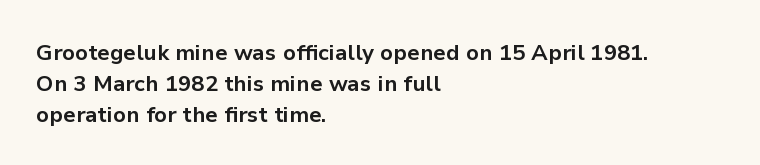
The image shows 22 px bold type, upright; set left-aligned, normal line spacing (1.4x), normal letter spacing, not underlined.
